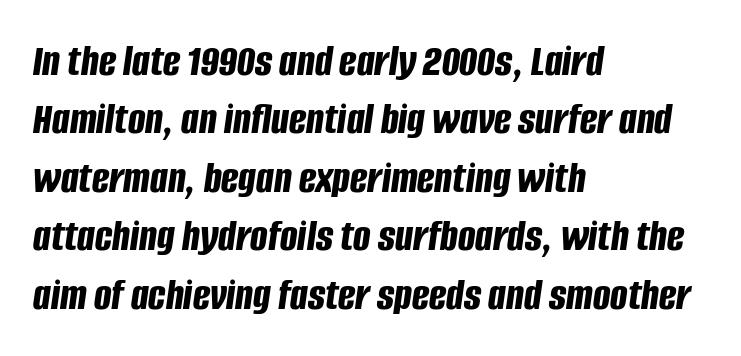
Varying glyph widths throughout — classic text-font behaviour. Observe the lean: these are italic letterforms. These lines are set flush left with a ragged right edge. The string is rendered with underlining switched off. You could call the tracking neutral — neither tight nor loose.
